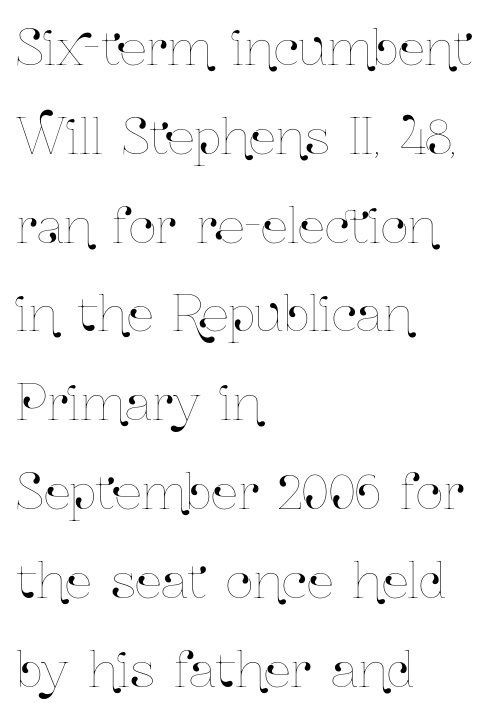
{"italic": "no", "width": "condensed", "stroke_contrast": "low", "x_height": "medium", "monospaced": "no", "underline": "no", "align": "left", "line_spacing_ratio": 1.85, "letter_spacing": "normal", "letter_spacing_em": 0.0, "glyph_px": 48}
